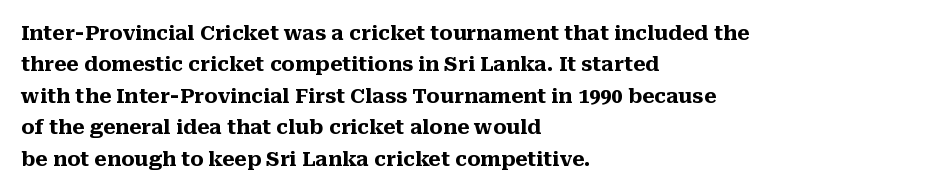
Ascenders rise straight up at ninety degrees. Just letters on the line, the space beneath them empty. Normally led — the rows are evenly, conventionally spaced. Here the glyphs are tracked normally, forming tight word shapes. The characters look thick and weighty, a clear bold.
